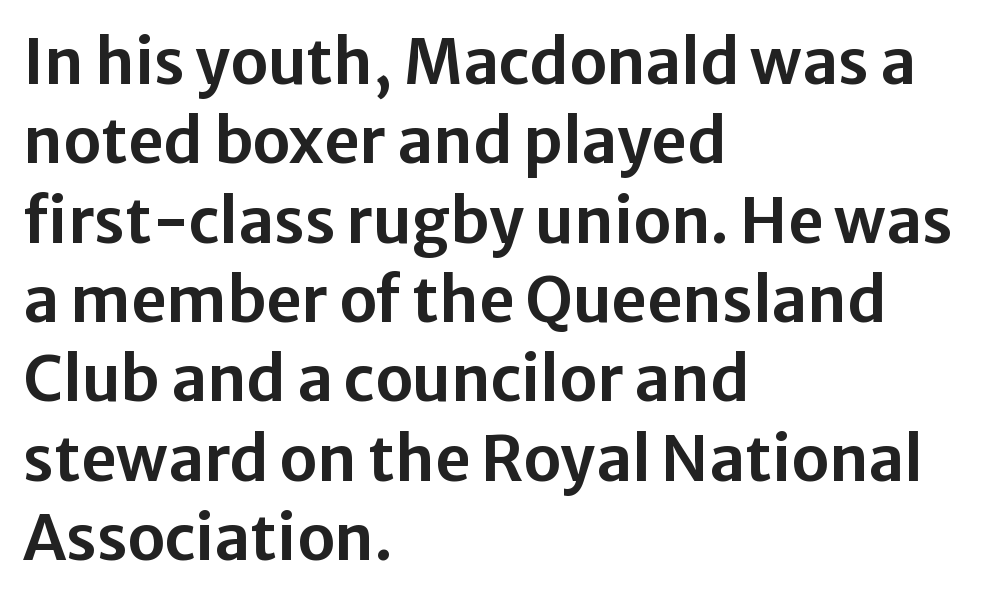
Q: Is the text italic (slanted)? A: No, it is upright.
Q: Is the typeface a serif or a sans-serif typeface? A: Sans-serif.
Q: Is the text underlined? A: No.
Q: How is the paragraph aligned? A: Left-aligned.
Q: Is the spacing between letters normal or unusually wide? A: Normal.
Q: Is the spacing between lines tight, normal or loose? A: Normal.
Q: Width (condensed, normal, or wide)? A: Normal.
Q: Stroke contrast? A: Low.
Q: x-height? A: Medium.
Q: Monospaced? A: No.
